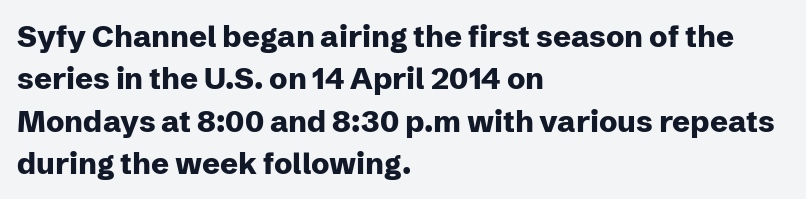
Leading: standard. Default kerning and tracking; the words read as compact shapes. The face used here is proportionally spaced, like ordinary book or web type. This is roman type, the default non-slanted kind. A typesetter would label this face a sans. These lines stack with their left ends in a neat column.
